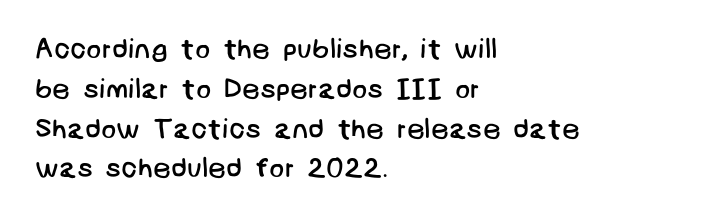
{"serif": "no", "bold": "no", "weight": "regular", "width": "normal", "stroke_contrast": "low", "x_height": "large", "underline": "no", "align": "left", "line_spacing": "normal", "line_spacing_ratio": 1.42, "letter_spacing": "normal", "letter_spacing_em": 0.0, "glyph_px": 28}
